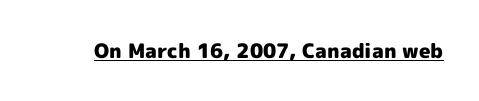
Q: Is the text bold? A: Yes.
Q: Is the text italic (slanted)? A: No, it is upright.
Q: Is the text underlined? A: Yes.
Q: Is the spacing between letters normal or unusually wide? A: Normal.
